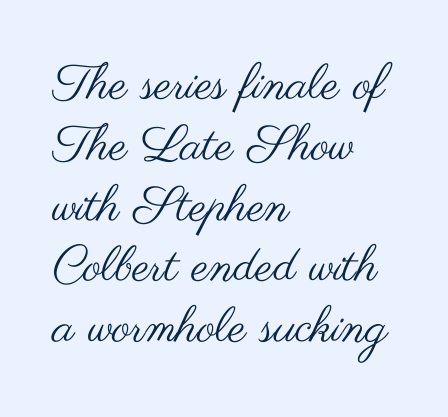
Q: Is the text bold? A: No.
Q: Is the text italic (slanted)? A: Yes.
Q: Is the typeface a serif or a sans-serif typeface? A: Sans-serif.
Q: Is the text underlined? A: No.
Q: How is the paragraph aligned? A: Left-aligned.
Q: Is the spacing between letters normal or unusually wide? A: Normal.
Q: Width (condensed, normal, or wide)? A: Wide.
Q: Stroke contrast? A: Medium.
Q: x-height? A: Small.
Q: Monospaced? A: No.
